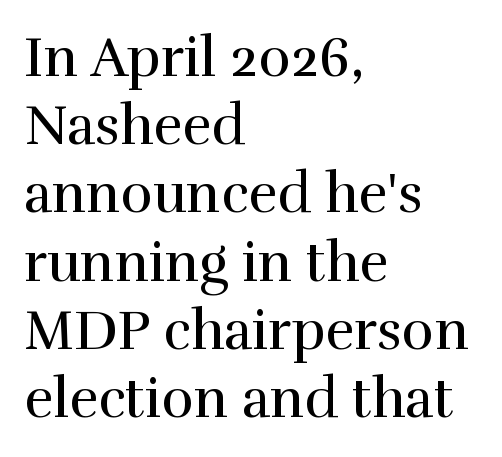
The image shows 55 px regular-weight serif type, upright; set left-aligned, line spacing 1.24x, normal letter spacing, not underlined; a medium x-height.
